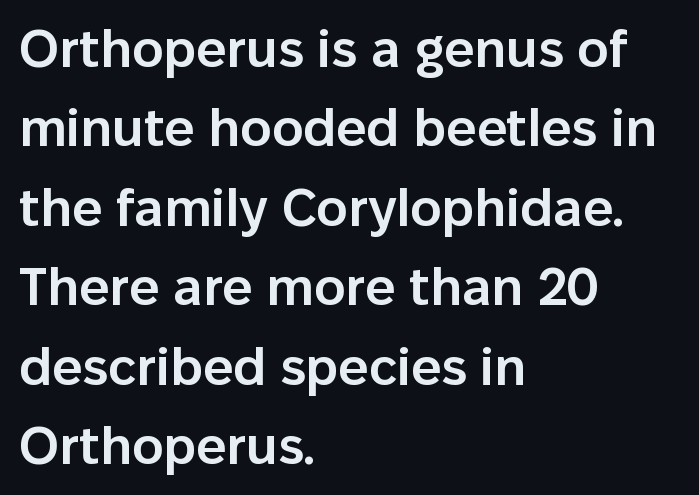
Q: Is the text bold? A: Semi-bold.
Q: Is the text italic (slanted)? A: No, it is upright.
Q: Is the typeface a serif or a sans-serif typeface? A: Sans-serif.
Q: Is the text underlined? A: No.
Q: How is the paragraph aligned? A: Left-aligned.
Q: Is the spacing between letters normal or unusually wide? A: Normal.
Q: Is the spacing between lines tight, normal or loose? A: Normal.
Q: Width (condensed, normal, or wide)? A: Normal.
Q: Stroke contrast? A: Low.
Q: x-height? A: Medium.
Q: Monospaced? A: No.
